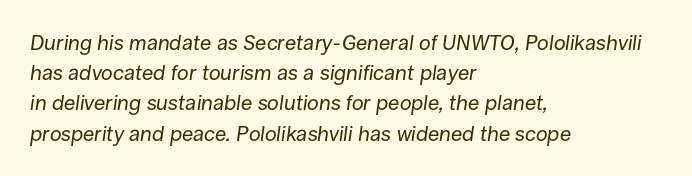
The image shows 21 px text type, italic (leaning right); set left-aligned, normal line spacing (1.44x), normal letter spacing, not underlined.
